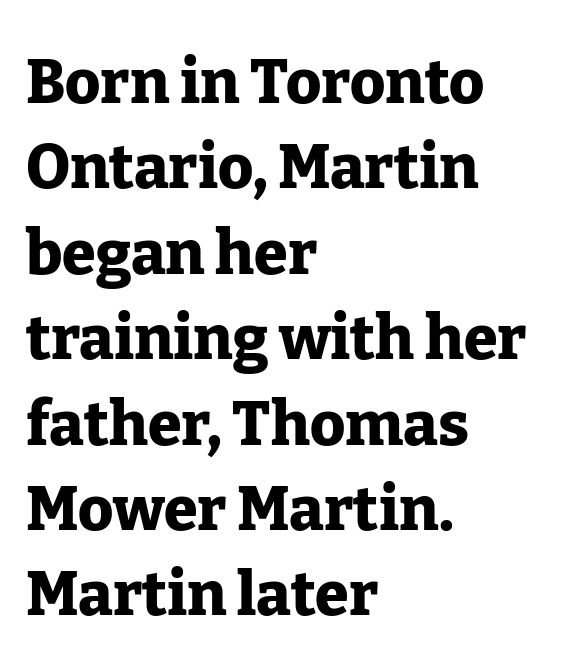
Italic? Not at all — the glyphs are vertical. Weight check: bold — yes, fully. Which margin do the lines hug? The left one — the right edge is uneven. Underline: absent. Tracking here is standard; glyphs follow each other at the usual distance.
